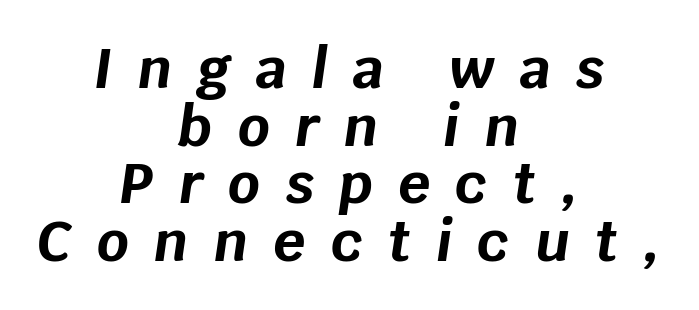
Q: Is the text bold? A: Yes.
Q: Is the text italic (slanted)? A: Yes, it leans right by about 8 degrees.
Q: Is the text underlined? A: No.
Q: How is the paragraph aligned? A: Centered.
Q: Is the spacing between letters normal or unusually wide? A: Unusually wide.
Q: Is the spacing between lines tight, normal or loose? A: Tight.
Q: Width (condensed, normal, or wide)? A: Normal.
Q: Stroke contrast? A: Low.
Q: x-height? A: Large.
Q: Monospaced? A: No.
